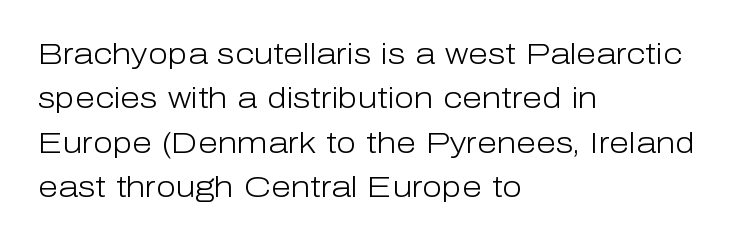
The image shows 29 px light sans-serif type, upright; set left-aligned, normal line spacing (1.53x), normal letter spacing, not underlined; low stroke contrast and a medium x-height.
